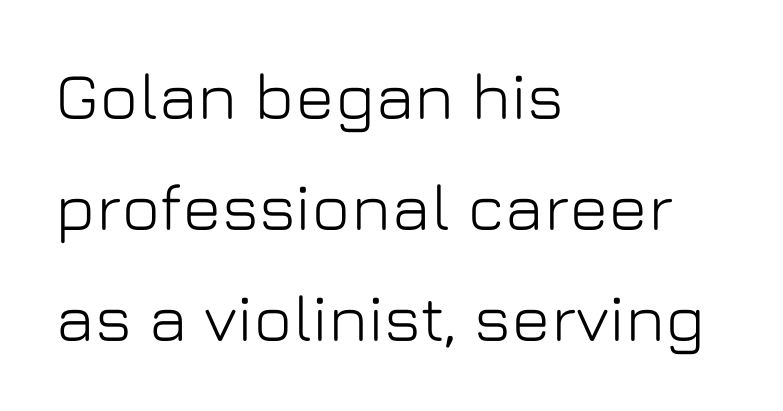
The image shows 66 px sans-serif type, upright; set left-aligned, normal line spacing (1.68x), normal letter spacing, not underlined; low stroke contrast and a medium x-height.
